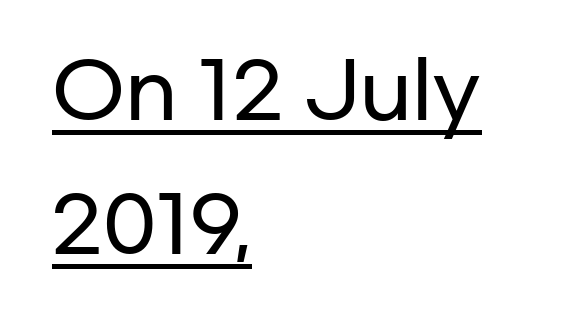
{"serif": "no", "italic": "no", "width": "wide", "stroke_contrast": "low", "x_height": "medium", "monospaced": "no", "underline": "yes", "align": "left", "line_spacing_ratio": 1.74, "letter_spacing": "normal", "letter_spacing_em": 0.0, "glyph_px": 77}
